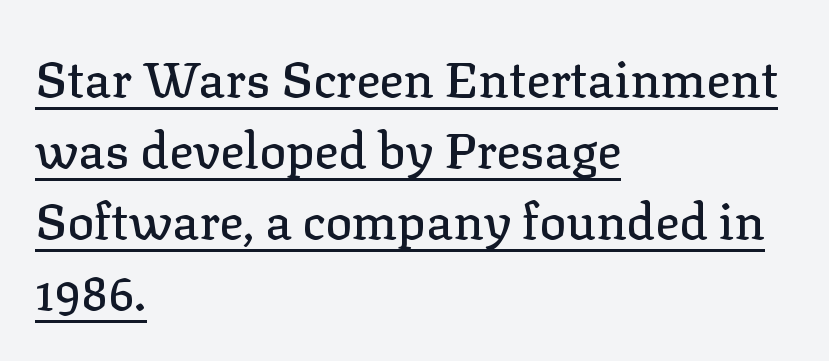
The image shows 50 px serif type, upright; set left-aligned, normal line spacing (1.42x), normal letter spacing, underlined; low stroke contrast and a medium x-height.
